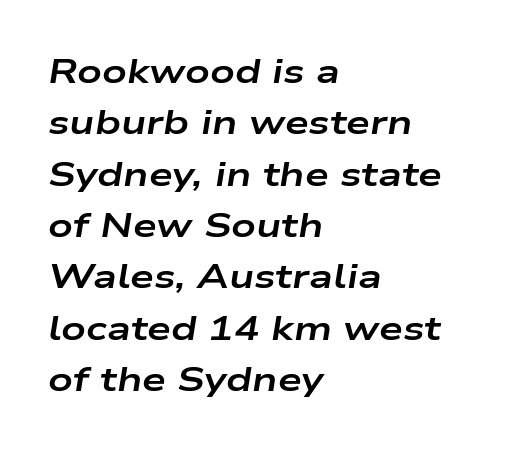
{"italic": "yes", "lean": "right", "slant_degrees": 9, "bold": "yes", "weight": "bold", "width": "wide", "stroke_contrast": "low", "x_height": "medium", "monospaced": "no", "underline": "no", "align": "left", "line_spacing": "normal", "line_spacing_ratio": 1.51, "letter_spacing": "normal", "letter_spacing_em": 0.0, "glyph_px": 34}
